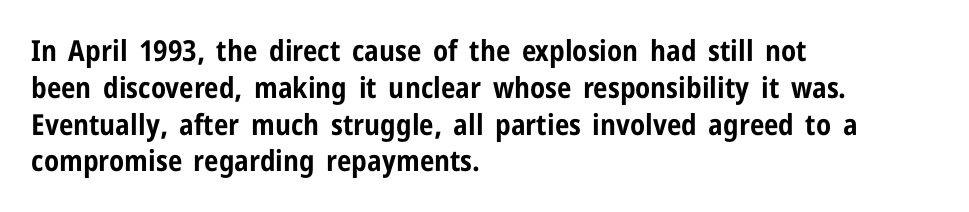
Q: Is the text bold? A: Yes.
Q: Is the text italic (slanted)? A: No, it is upright.
Q: Is the typeface a serif or a sans-serif typeface? A: Sans-serif.
Q: Is the text underlined? A: No.
Q: How is the paragraph aligned? A: Left-aligned.
Q: Is the spacing between letters normal or unusually wide? A: Normal.
Q: Is the spacing between lines tight, normal or loose? A: Normal.
Q: Width (condensed, normal, or wide)? A: Condensed.
Q: Stroke contrast? A: Low.
Q: x-height? A: Medium.
Q: Monospaced? A: No.
